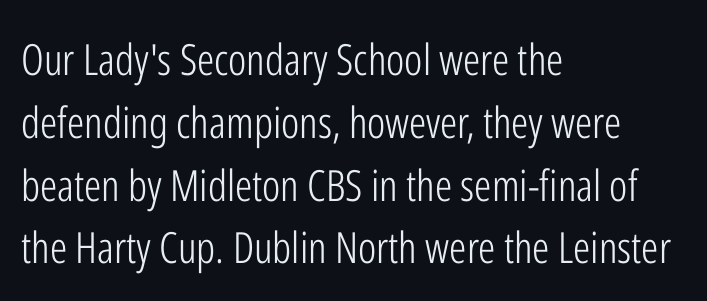
Q: Is the text bold? A: No.
Q: Is the text italic (slanted)? A: No, it is upright.
Q: Is the typeface a serif or a sans-serif typeface? A: Sans-serif.
Q: Is the text underlined? A: No.
Q: How is the paragraph aligned? A: Left-aligned.
Q: Is the spacing between letters normal or unusually wide? A: Normal.
Q: Is the spacing between lines tight, normal or loose? A: Normal.
Q: Width (condensed, normal, or wide)? A: Condensed.
Q: Stroke contrast? A: Low.
Q: x-height? A: Medium.
Q: Monospaced? A: No.
